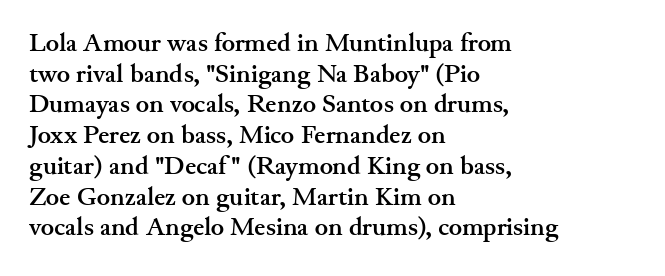
Q: Is the text bold? A: Yes.
Q: Is the text italic (slanted)? A: No, it is upright.
Q: Is the text underlined? A: No.
Q: How is the paragraph aligned? A: Left-aligned.
Q: Is the spacing between letters normal or unusually wide? A: Normal.
